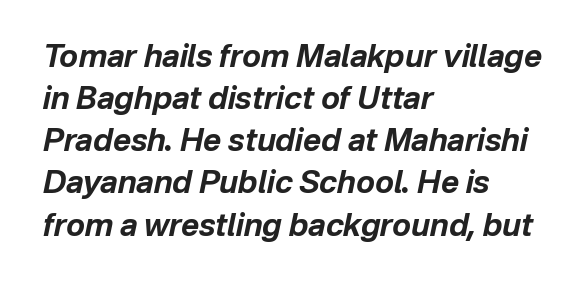
The image shows 31 px bold type, italic (leaning right); set left-aligned, normal line spacing (1.36x), normal letter spacing, not underlined; low stroke contrast and a medium x-height.
